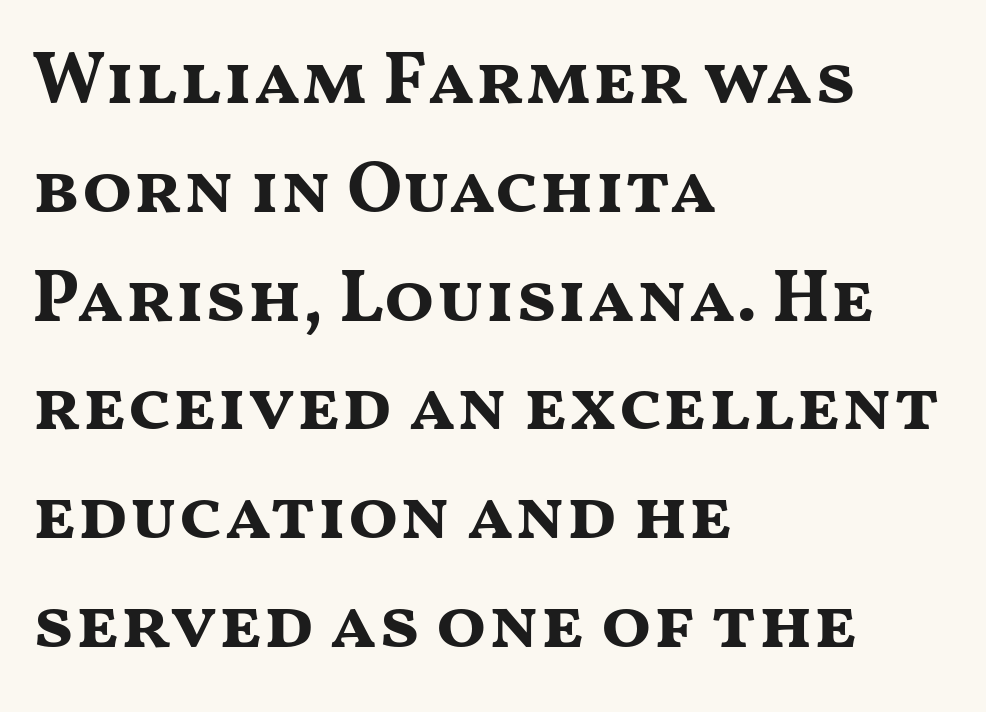
{"serif": "no", "italic": "no", "bold": "yes", "weight": "bold", "width": "wide", "stroke_contrast": "medium", "x_height": "medium", "monospaced": "no", "underline": "no", "align": "left", "line_spacing": "normal", "line_spacing_ratio": 1.47, "letter_spacing": "normal", "letter_spacing_em": 0.0, "glyph_px": 74}
